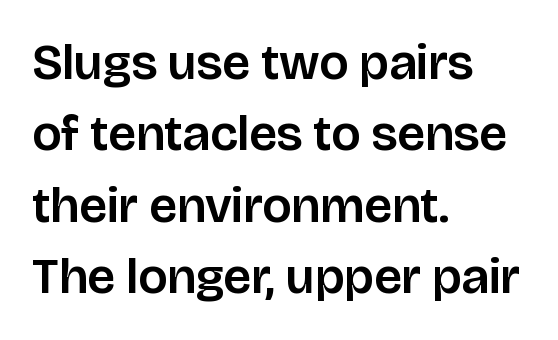
Do the characters align in a grid? No, the font is proportional. Layout note: lines flush left. This block has exactly the height ordinary leading produces. Look at the bottom of the vertical strokes: they stop flat, with no serifs. Italic? Not at all — the glyphs are vertical. The type is set solid horizontally, with unmodified tracking.
